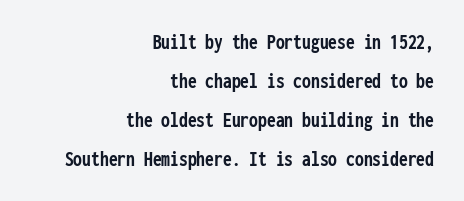
The image shows 22 px bold type, upright; set right-aligned, line spacing 1.77x, normal letter spacing, not underlined.
